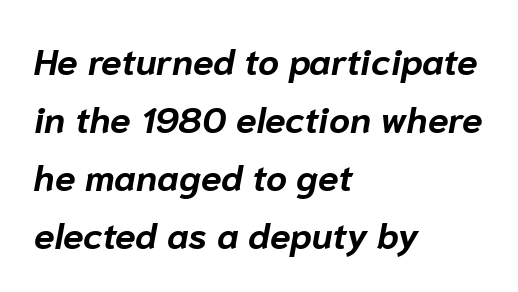
The image shows 37 px bold type, italic (leaning right); set left-aligned, normal line spacing (1.57x), normal letter spacing, not underlined; low stroke contrast and a medium x-height.
